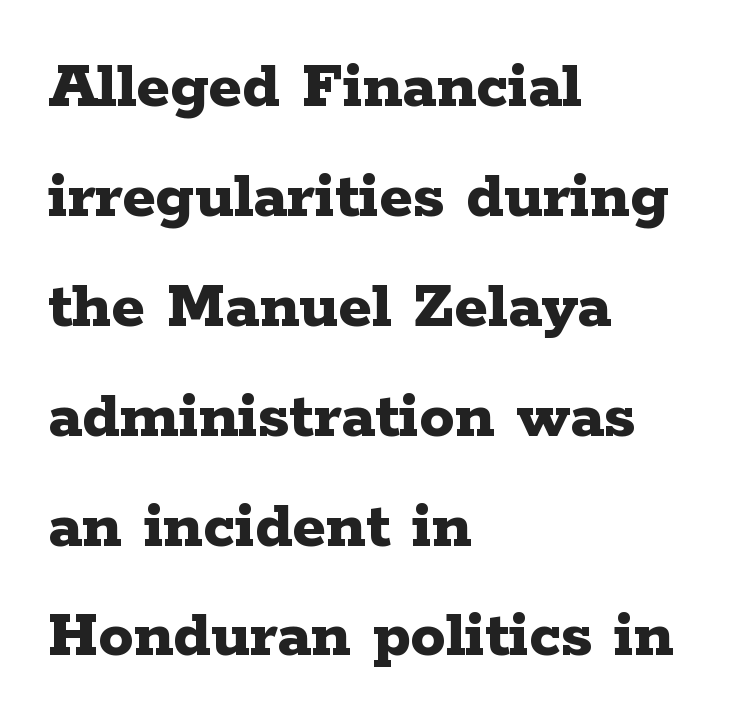
The passage shown is typed in a proportional face where columns would drift. How heavy is the stroke? Heavy — this is a bold. The gap between lines stays unmarked. Typographically, this falls in the serif category. Designer's note — italics off, roman on. The passage is arranged the way most books set body copy — flush left.
